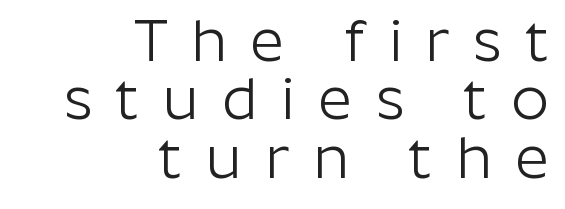
{"serif": "no", "italic": "no", "bold": "no", "weight": "light", "width": "normal", "stroke_contrast": "low", "x_height": "medium", "monospaced": "no", "underline": "no", "align": "right", "line_spacing": "tight", "line_spacing_ratio": 0.99, "letter_spacing": "wide", "letter_spacing_em": 0.4, "glyph_px": 59}
